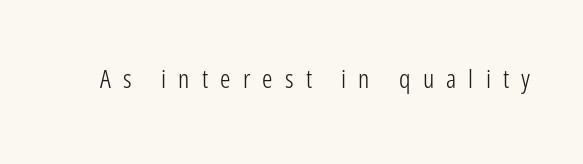
Words appear elongated and porous because spacing is wide. A clean baseline with only descenders dipping below it. The characters are drawn with everyday or finer stroke widths. A typesetter would mark this as roman, not italic.
